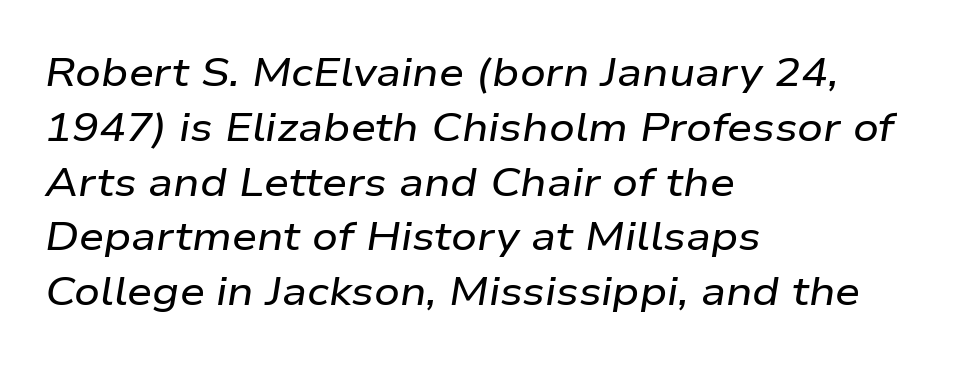
Q: Is the text italic (slanted)? A: Yes, it leans right by about 9 degrees.
Q: Is the text underlined? A: No.
Q: How is the paragraph aligned? A: Left-aligned.
Q: Is the spacing between letters normal or unusually wide? A: Normal.
Q: Is the spacing between lines tight, normal or loose? A: Normal.
Q: Width (condensed, normal, or wide)? A: Wide.
Q: Stroke contrast? A: Low.
Q: x-height? A: Medium.
Q: Monospaced? A: No.
